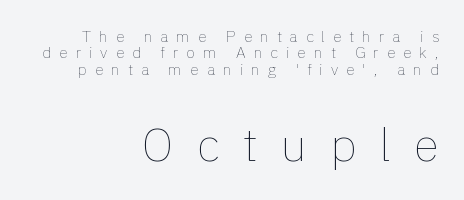
Q: Is the text bold? A: No.
Q: Is the text italic (slanted)? A: No, it is upright.
Q: Is the text underlined? A: No.
Q: How is the paragraph aligned? A: Right-aligned.
Q: Is the spacing between letters normal or unusually wide? A: Unusually wide.
Q: Is the spacing between lines tight, normal or loose? A: Tight.
Q: Which block of text is set in a larger size, the first (top) or the second (bottom)? A: The second (bottom) one.
Q: Width (condensed, normal, or wide)? A: Normal.
Q: x-height? A: Medium.
Q: Monospaced? A: No.
